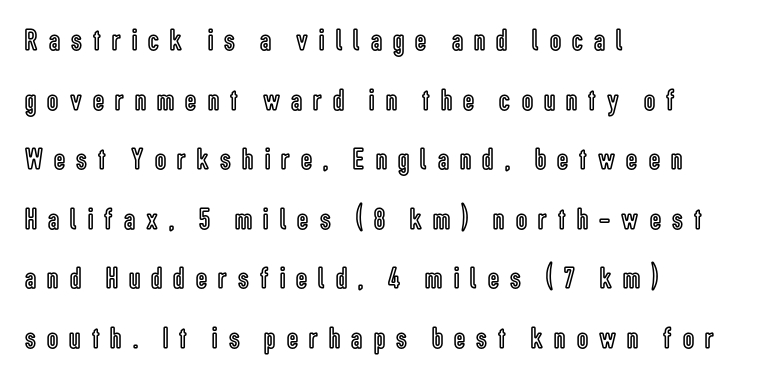
Q: Is the text italic (slanted)? A: No, it is upright.
Q: Is the text underlined? A: No.
Q: How is the paragraph aligned? A: Left-aligned.
Q: Is the spacing between letters normal or unusually wide? A: Unusually wide.
Q: Is the spacing between lines tight, normal or loose? A: Loose.
Q: Width (condensed, normal, or wide)? A: Condensed.
Q: x-height? A: Medium.
Q: Monospaced? A: No.
